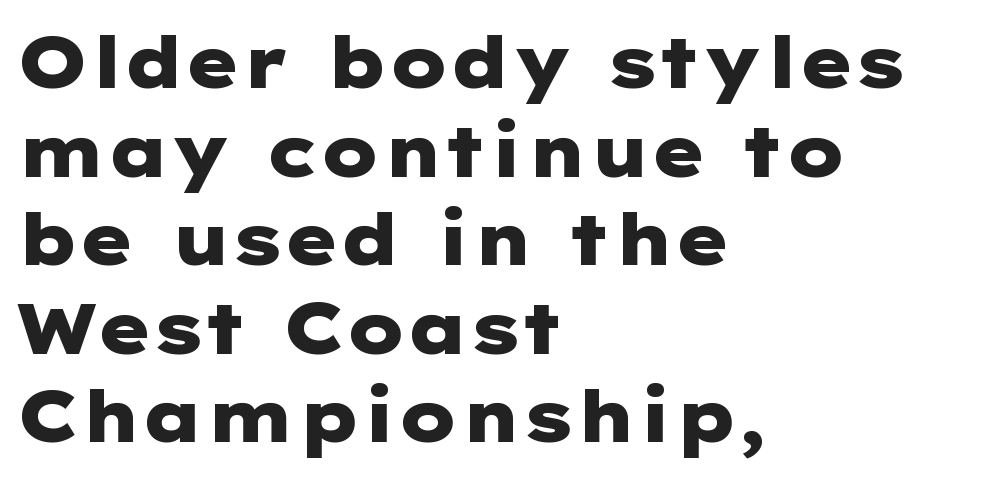
The image shows 72 px heavy, wide sans-serif type, upright; set left-aligned, line spacing 1.23x, normal letter spacing, not underlined; low stroke contrast and a medium x-height.
